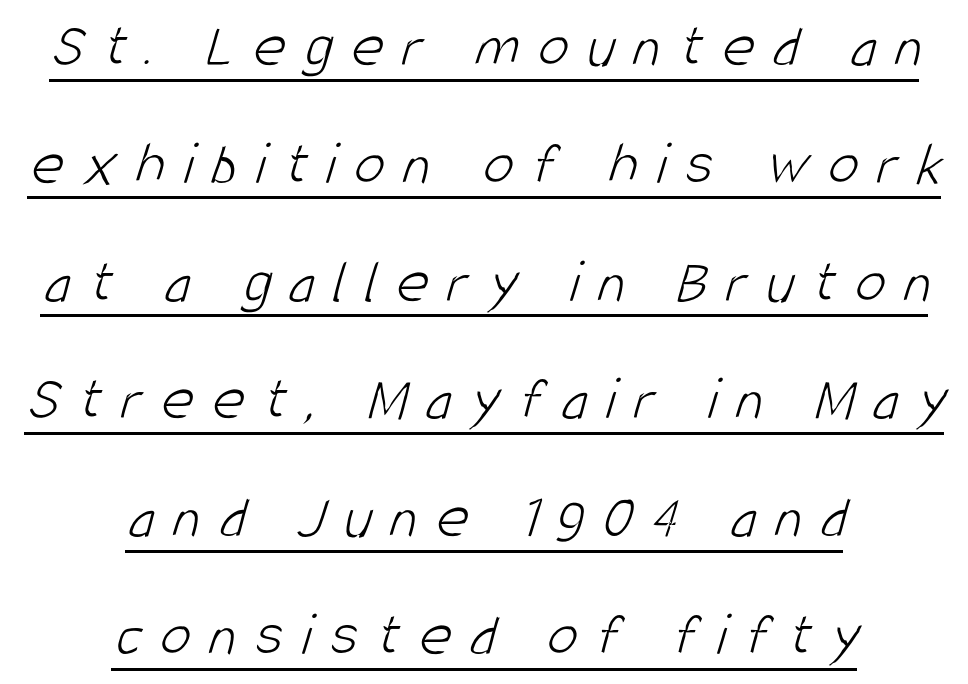
Grotesque or geometric, the face here clearly has no serifs. Spacing verdict: proportional, widths tailored to each character. Summary of vertical rhythm: relaxed, with wide interline spacing. Where is the straight margin? There isn't one; the lines are centered. Emphasis is given by a line drawn under the lettering. Does extra space separate the letters? Yes, quite a lot of it.
